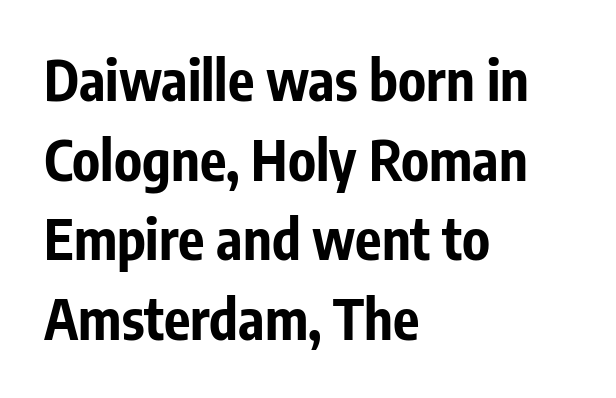
Q: Is the text bold? A: Yes.
Q: Is the text italic (slanted)? A: No, it is upright.
Q: Is the typeface a serif or a sans-serif typeface? A: Sans-serif.
Q: Is the text underlined? A: No.
Q: How is the paragraph aligned? A: Left-aligned.
Q: Is the spacing between letters normal or unusually wide? A: Normal.
Q: Is the spacing between lines tight, normal or loose? A: Normal.
Q: Width (condensed, normal, or wide)? A: Condensed.
Q: Stroke contrast? A: Low.
Q: x-height? A: Medium.
Q: Monospaced? A: No.
